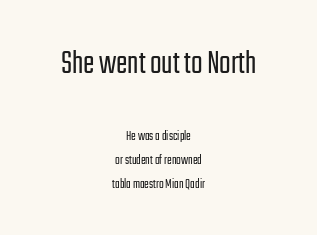
The image shows 34 px light, condensed sans-serif type, upright; set centered, line spacing 1.72x, normal letter spacing, not underlined; the first (top) block is 2.43x larger; low stroke contrast and a medium x-height.
